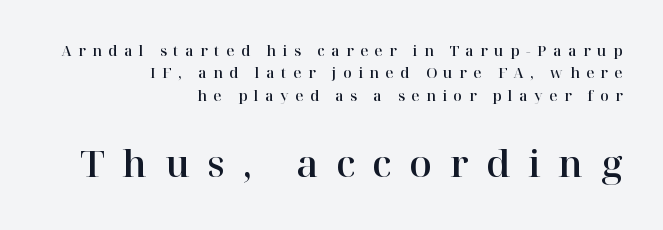
This rendering widens character spacing well past its baseline value. The rendering shows small feet on the letterforms — a serif design. Horizontal bands of white between lines are of average thickness. Bare-footed words on every line. The rendering enlarges the type as you move from the upper chunk to the lower.
